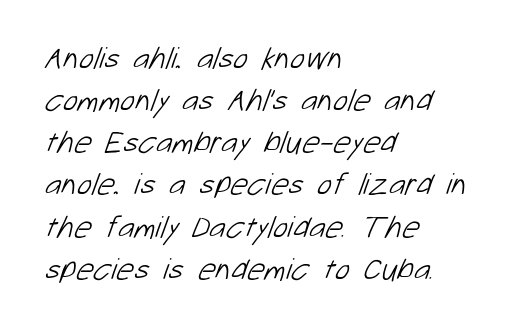
Q: Is the text bold? A: No.
Q: Is the typeface a serif or a sans-serif typeface? A: Sans-serif.
Q: Is the text underlined? A: No.
Q: How is the paragraph aligned? A: Left-aligned.
Q: Is the spacing between letters normal or unusually wide? A: Normal.
Q: Is the spacing between lines tight, normal or loose? A: Normal.
Q: Width (condensed, normal, or wide)? A: Normal.
Q: Stroke contrast? A: Low.
Q: x-height? A: Medium.
Q: Monospaced? A: No.
